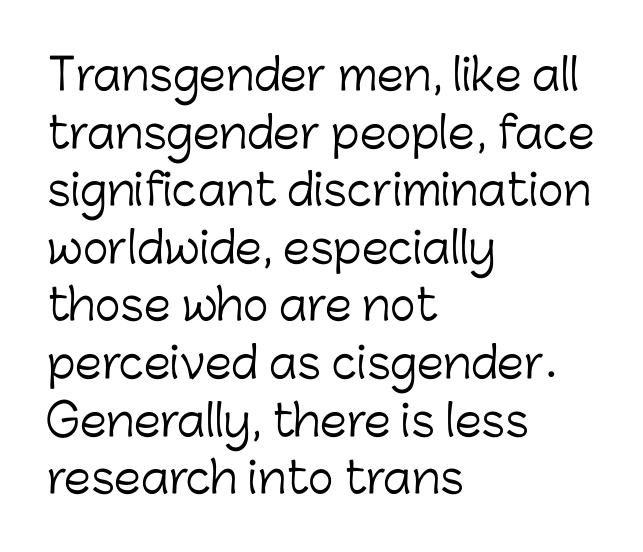
The image shows 43 px light sans-serif type, upright; set left-aligned, normal line spacing (1.34x), normal letter spacing, not underlined; low stroke contrast and a medium x-height.
